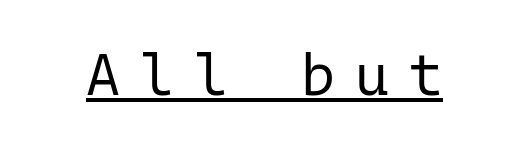
{"serif": "no", "italic": "no", "bold": "no", "weight": "regular", "width": "normal", "stroke_contrast": "low", "x_height": "medium", "monospaced": "yes", "underline": "yes", "letter_spacing": "wide", "letter_spacing_em": 0.34, "glyph_px": 58}
